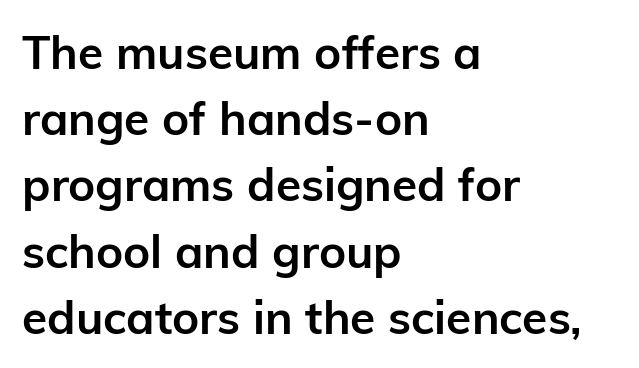
The image shows 46 px semibold sans-serif type, upright; set left-aligned, normal line spacing (1.44x), normal letter spacing, not underlined; low stroke contrast and a medium x-height.
